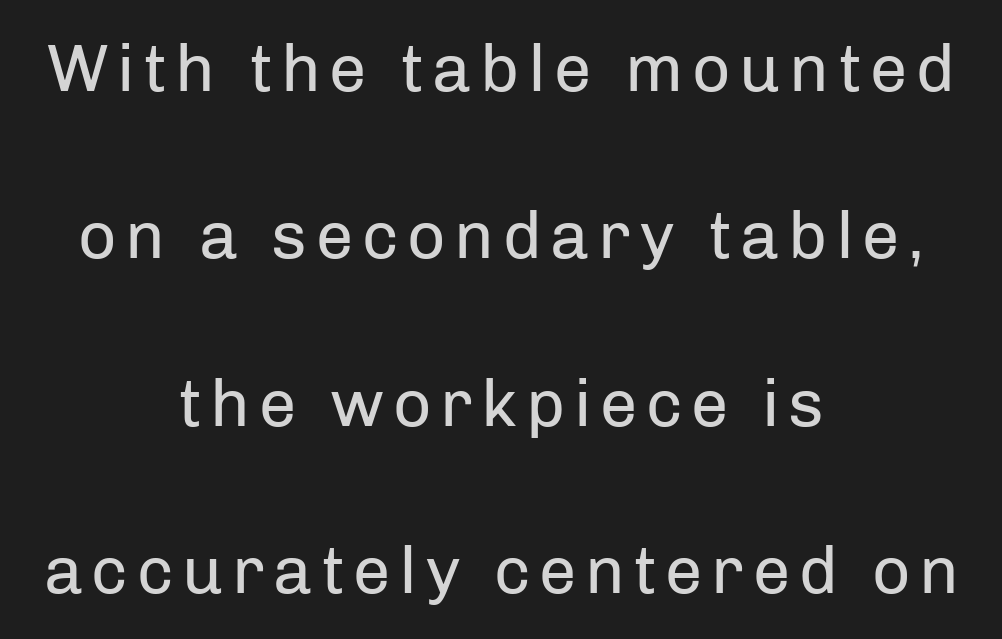
The image shows 67 px regular-weight sans-serif type, upright; set centered, loose line spacing (2.5x), not underlined; low stroke contrast and a medium x-height.
